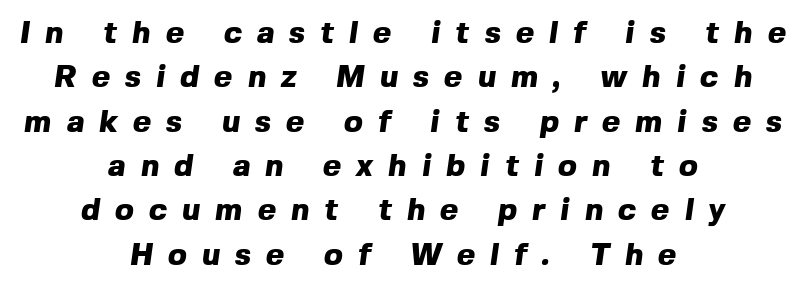
Descenders hang freely into open space. Every letter is thick-stroked: bold, no question. The passage shown is typed in a proportional face where columns would drift. Regarding serifs, this sample does without them. Substantial extra tracking has been applied to these lines. Notice how the passage keeps no hard edge, just a central spine.
